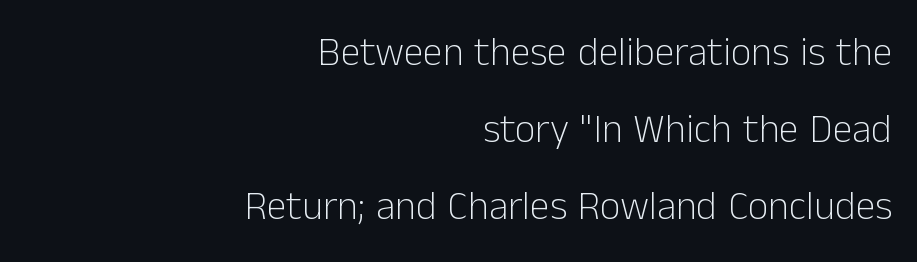
The paragraph has a hard right edge and a soft left edge. Font category for this specimen: sans-serif. If you measured baseline to baseline, you'd find a long distance. Caption: face not bold, strokes unweighted.
